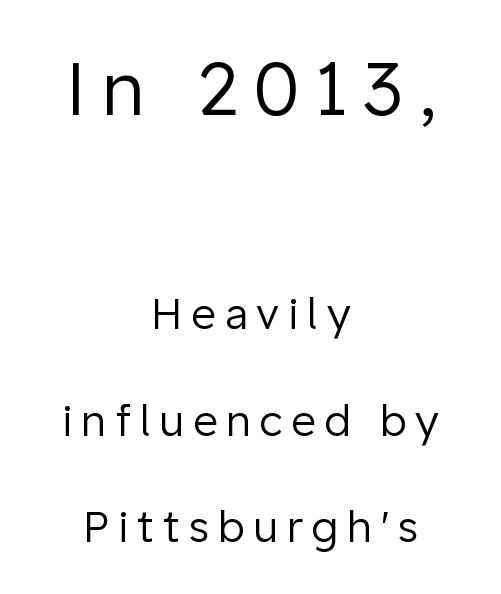
Q: Is the text bold? A: No.
Q: Is the text italic (slanted)? A: No, it is upright.
Q: Is the typeface a serif or a sans-serif typeface? A: Sans-serif.
Q: Is the text underlined? A: No.
Q: How is the paragraph aligned? A: Centered.
Q: Is the spacing between letters normal or unusually wide? A: Unusually wide.
Q: Is the spacing between lines tight, normal or loose? A: Loose.
Q: Which block of text is set in a larger size, the first (top) or the second (bottom)? A: The first (top) one.
Q: Width (condensed, normal, or wide)? A: Normal.
Q: Stroke contrast? A: Low.
Q: x-height? A: Medium.
Q: Monospaced? A: No.
